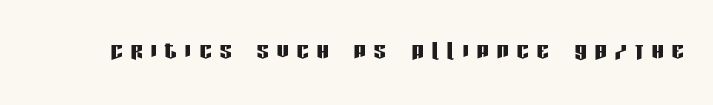
The image shows 30 px condensed sans-serif type, upright; set unusually wide letter spacing (+0.27 em), not underlined; low stroke contrast and a large x-height.
